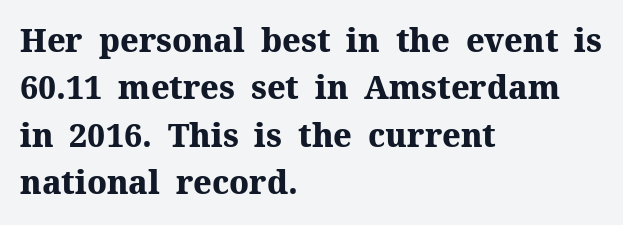
The image shows 32 px heavy serif type, upright; set left-aligned, normal line spacing (1.48x), normal letter spacing, not underlined; medium stroke contrast and a medium x-height.
